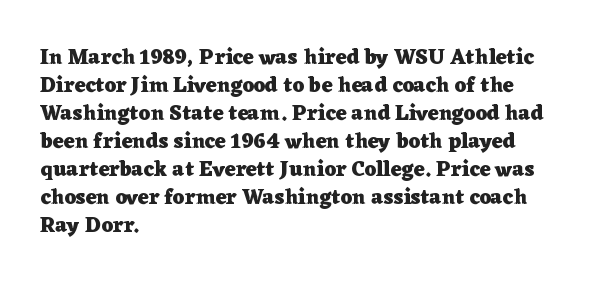
The image shows 21 px bold type, upright; set left-aligned, normal line spacing (1.33x), normal letter spacing, not underlined.
